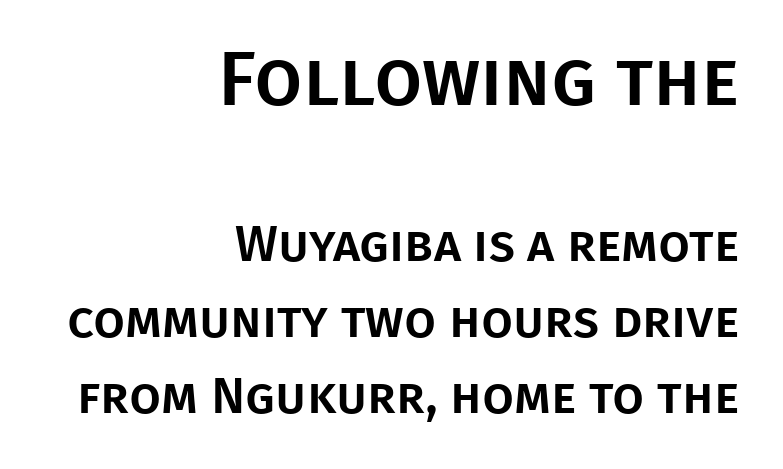
{"serif": "no", "italic": "no", "width": "normal", "stroke_contrast": "low", "x_height": "large", "monospaced": "no", "underline": "no", "align": "right", "line_spacing": "normal", "line_spacing_ratio": 1.49, "letter_spacing": "normal", "letter_spacing_em": 0.0, "larger_block": "first", "size_ratio": 1.51, "glyph_px": 77}
